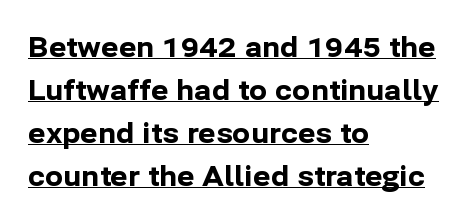
Q: Is the text bold? A: Yes.
Q: Is the text italic (slanted)? A: No, it is upright.
Q: Is the text underlined? A: Yes.
Q: How is the paragraph aligned? A: Left-aligned.
Q: Is the spacing between letters normal or unusually wide? A: Normal.
Q: Is the spacing between lines tight, normal or loose? A: Normal.
